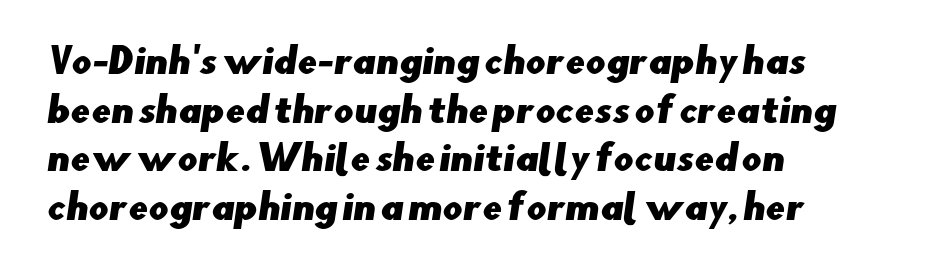
This sample is left-justified, so line endings fall wherever the words run out. This rendering leaves character spacing at its baseline value. Note the varied advance widths — an 'i' is clearly narrower than an 'm'. Glance below the letters and you will spot only blank space. One glance says typical: line gaps are just what's usual. In terms of letterform style, serifs are entirely absent.
